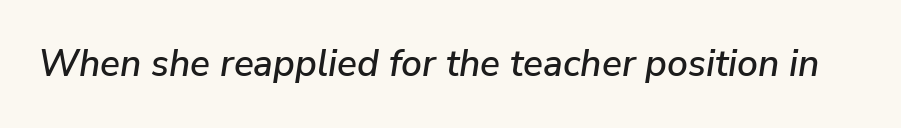
{"italic": "yes", "lean": "right", "slant_degrees": 9, "width": "normal", "stroke_contrast": "low", "x_height": "medium", "monospaced": "no", "underline": "no", "letter_spacing": "normal", "letter_spacing_em": 0.0, "glyph_px": 37}
